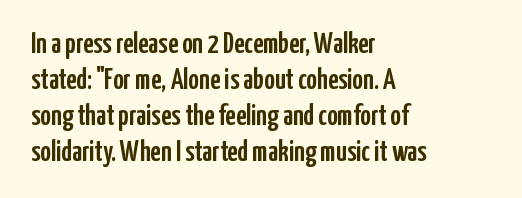
Think of a printed novel: that variable character pitch is what you see here. Every character sits straight up, as roman type does. Examine the stroke ends and you'll find no serifs. Does extra space separate the letters? No, they use regular spacing.
